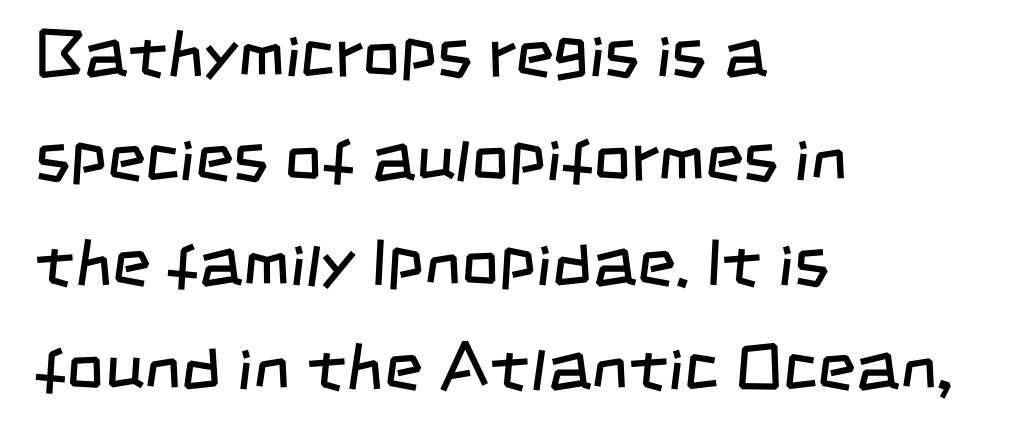
The image shows 66 px regular-weight, condensed sans-serif type; set left-aligned, normal line spacing (1.58x), normal letter spacing, not underlined; low stroke contrast and a large x-height.
